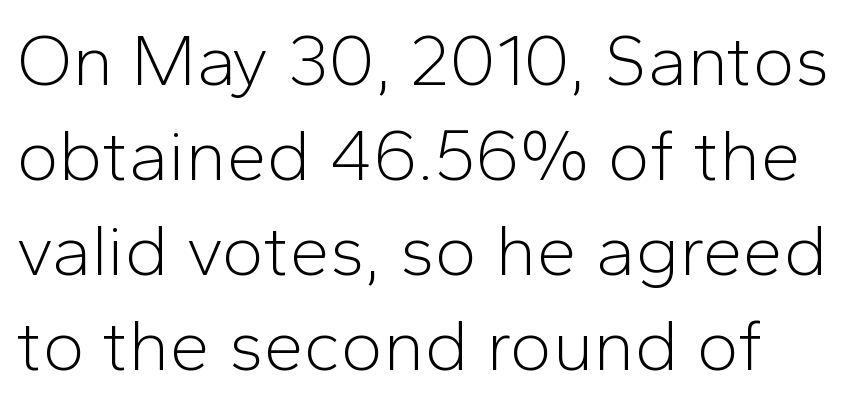
The image shows 72 px light sans-serif type, upright; set left-aligned, normal line spacing (1.32x), normal letter spacing, not underlined; low stroke contrast and a medium x-height.
